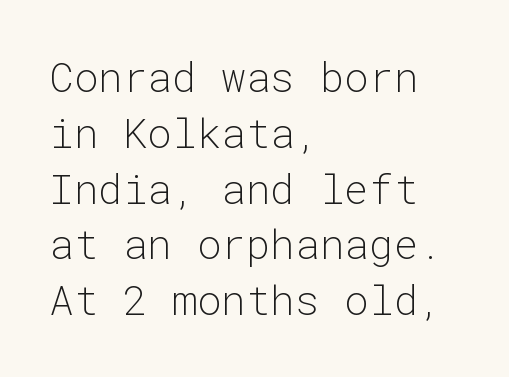
Q: Is the text bold? A: No.
Q: Is the text italic (slanted)? A: No, it is upright.
Q: Is the typeface a serif or a sans-serif typeface? A: Sans-serif.
Q: Is the text underlined? A: No.
Q: How is the paragraph aligned? A: Left-aligned.
Q: Is the spacing between letters normal or unusually wide? A: Normal.
Q: Is the spacing between lines tight, normal or loose? A: Normal.
Q: Width (condensed, normal, or wide)? A: Normal.
Q: Stroke contrast? A: Low.
Q: x-height? A: Medium.
Q: Monospaced? A: Yes.
